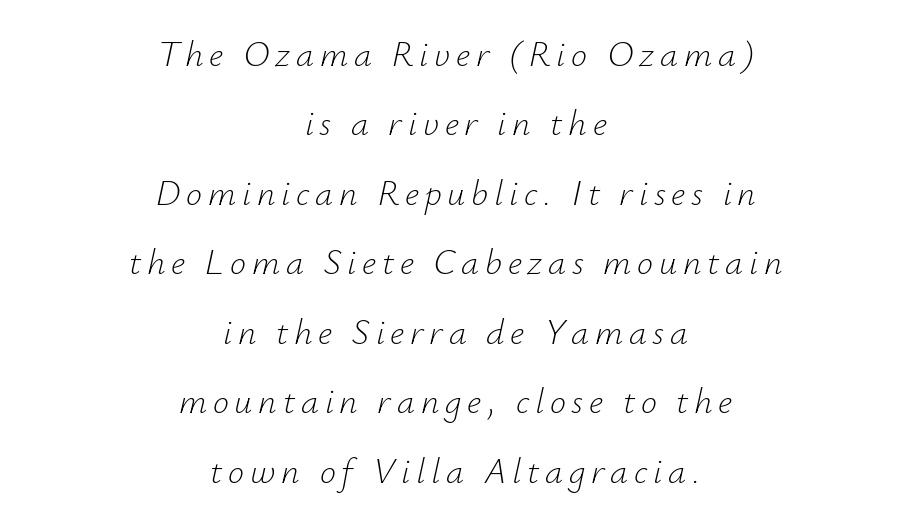
{"italic": "yes", "lean": "right", "slant_degrees": 12, "bold": "no", "weight": "light", "width": "normal", "stroke_contrast": "low", "x_height": "small", "monospaced": "no", "underline": "no", "align": "center", "line_spacing": "loose", "line_spacing_ratio": 1.93, "glyph_px": 36}
